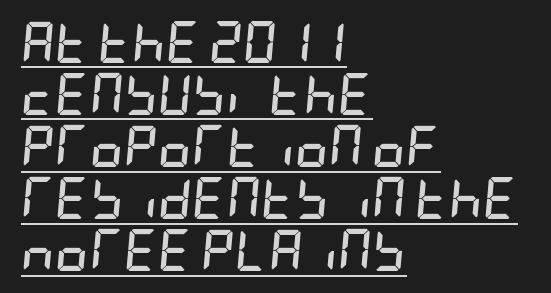
{"italic": "yes", "lean": "right", "slant_degrees": 5, "bold": "yes", "weight": "semibold", "width": "condensed", "stroke_contrast": "low", "x_height": "large", "underline": "yes", "align": "left", "line_spacing_ratio": 1.24, "letter_spacing": "normal", "letter_spacing_em": 0.0, "glyph_px": 42}
